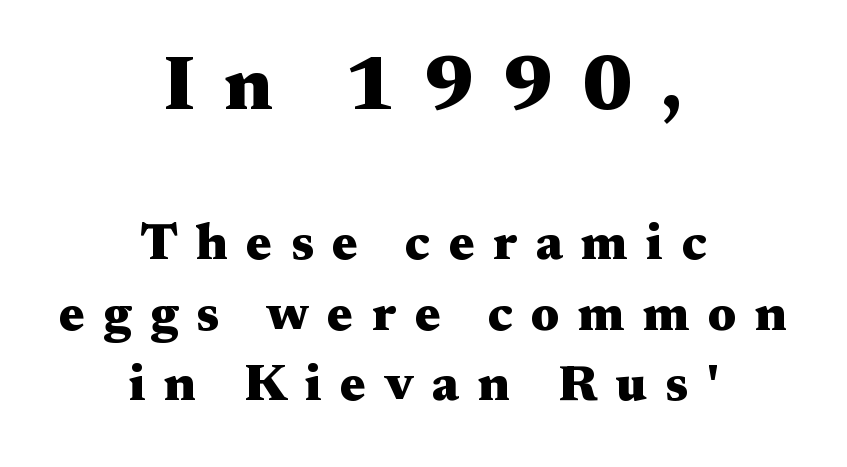
{"serif": "yes", "italic": "no", "bold": "yes", "weight": "heavy", "width": "wide", "stroke_contrast": "medium", "x_height": "medium", "monospaced": "no", "underline": "no", "align": "center", "line_spacing": "normal", "line_spacing_ratio": 1.39, "letter_spacing": "wide", "letter_spacing_em": 0.36, "larger_block": "first", "size_ratio": 1.51, "glyph_px": 77}
